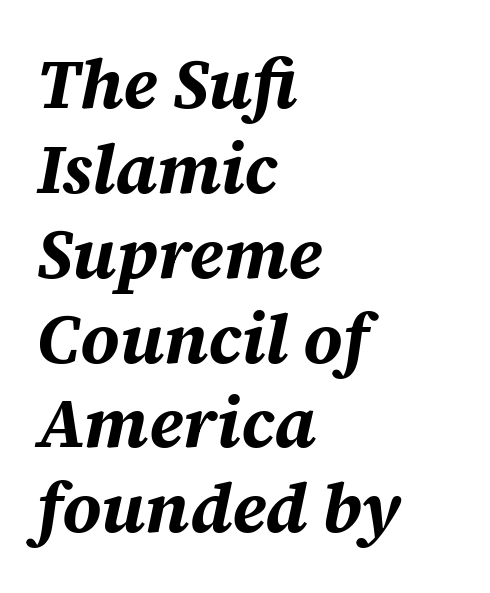
Q: Is the text bold? A: Yes.
Q: Is the text italic (slanted)? A: Yes, it leans right by about 12 degrees.
Q: Is the text underlined? A: No.
Q: How is the paragraph aligned? A: Left-aligned.
Q: Is the spacing between letters normal or unusually wide? A: Normal.
Q: Width (condensed, normal, or wide)? A: Normal.
Q: Stroke contrast? A: Medium.
Q: x-height? A: Large.
Q: Monospaced? A: No.
